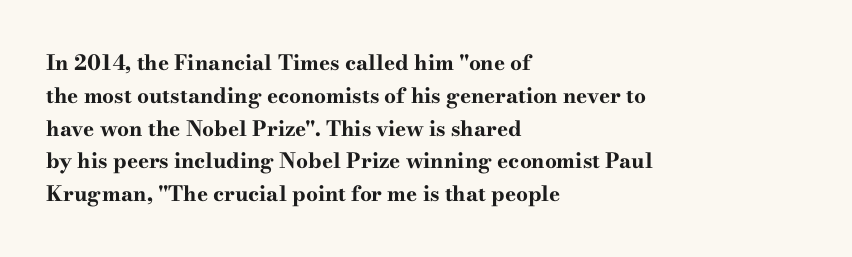
{"italic": "no", "bold": "yes", "underline": "no", "align": "left", "line_spacing": "normal", "line_spacing_ratio": 1.56, "letter_spacing": "normal", "letter_spacing_em": 0.0, "glyph_px": 21}
